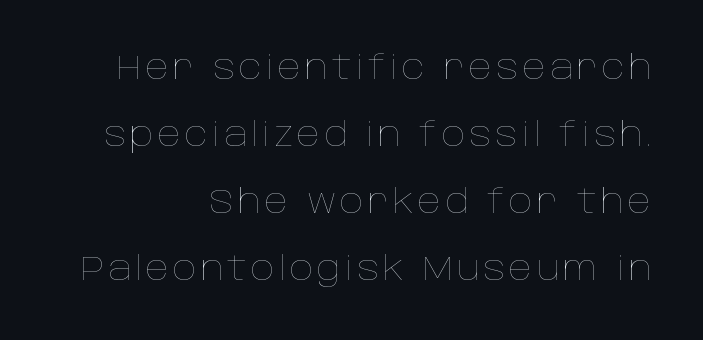
Q: Is the text bold? A: No.
Q: Is the text italic (slanted)? A: No, it is upright.
Q: Is the text underlined? A: No.
Q: How is the paragraph aligned? A: Right-aligned.
Q: Is the spacing between lines tight, normal or loose? A: Loose.
Q: Width (condensed, normal, or wide)? A: Normal.
Q: Stroke contrast? A: Low.
Q: x-height? A: Large.
Q: Monospaced? A: No.
